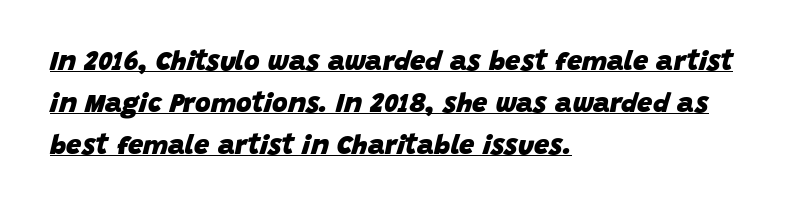
Decoration check: the copy is underlined. The lines sit at an ordinary, default distance from one another. Tall strokes in this sample are angled rather than plumb. The typesetter chose a ragged-right arrangement here. Strokes here are thick enough to call this a true bold.
